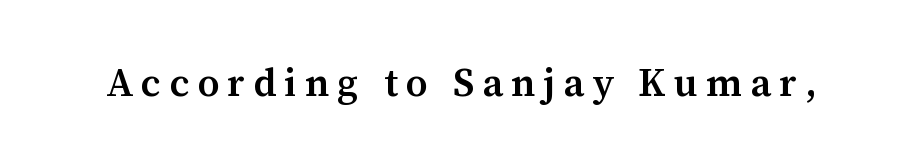
Q: Is the text bold? A: Semi-bold.
Q: Is the text italic (slanted)? A: No, it is upright.
Q: Is the typeface a serif or a sans-serif typeface? A: Serif.
Q: Is the text underlined? A: No.
Q: Is the spacing between letters normal or unusually wide? A: Unusually wide.
Q: Width (condensed, normal, or wide)? A: Normal.
Q: Stroke contrast? A: Medium.
Q: x-height? A: Medium.
Q: Monospaced? A: No.
